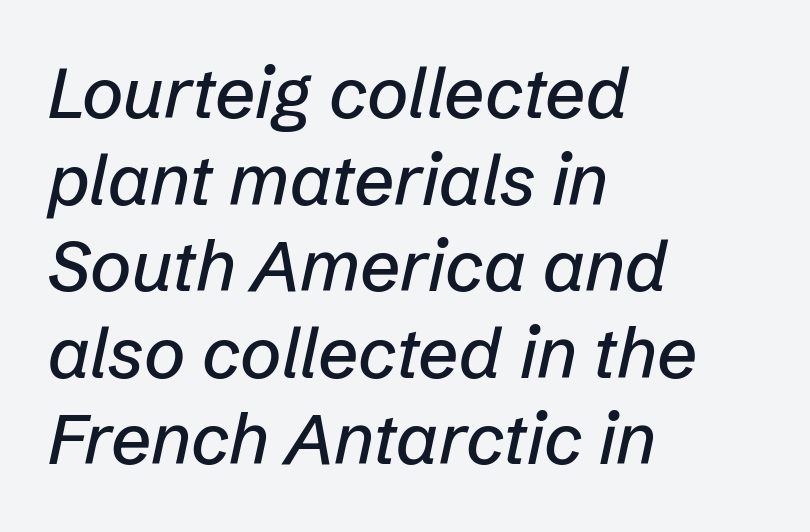
When letters slant like this, we call the style italic. Compared with typical body copy, the letter spacing here is the same. Varying glyph widths throughout — classic text-font behaviour. Underline: absent. The ragged edge is on the right, which tells us the setting is flush left.
